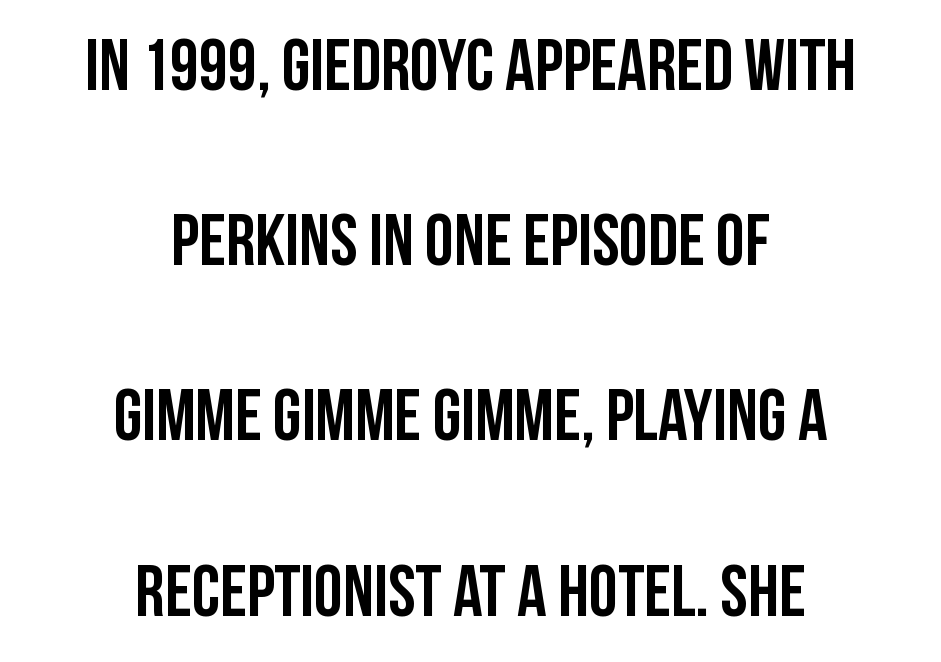
This is sans-serif lettering, the kind often seen on screens and signage. Interline gaps are noticeably wide in this sample. The paragraph shown floats in the horizontal middle. The space directly below the letters is spotless. Between one letter and the next there's only the usual sliver of space.
